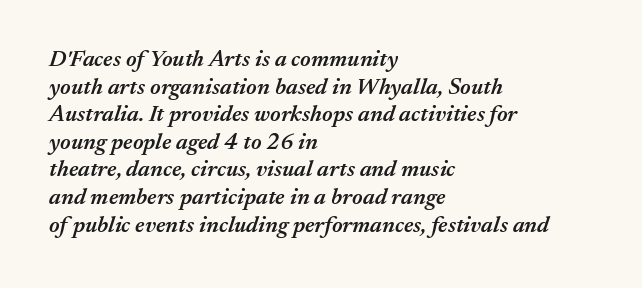
{"italic": "yes", "lean": "right", "slant_degrees": 17, "bold": "semi", "underline": "no", "align": "left", "line_spacing_ratio": 1.2, "letter_spacing": "normal", "letter_spacing_em": 0.0, "glyph_px": 23}
